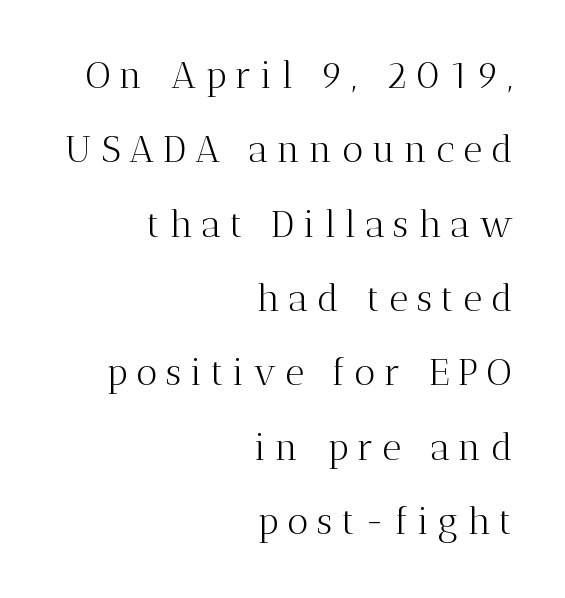
{"serif": "yes", "italic": "no", "bold": "no", "weight": "light", "width": "normal", "stroke_contrast": "medium", "x_height": "medium", "monospaced": "no", "underline": "no", "align": "right", "line_spacing": "loose", "line_spacing_ratio": 2.01, "letter_spacing": "wide", "letter_spacing_em": 0.24, "glyph_px": 37}
